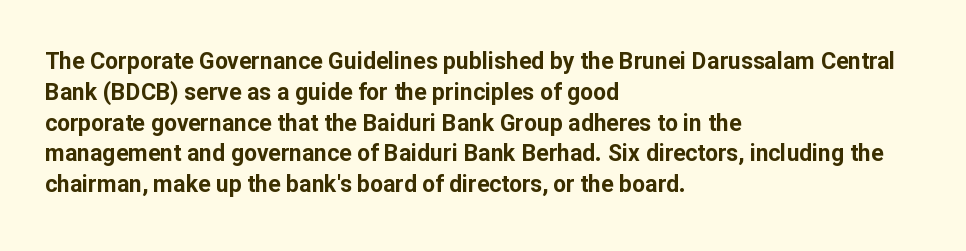
{"italic": "no", "bold": "yes", "underline": "no", "align": "left", "line_spacing": "normal", "line_spacing_ratio": 1.34, "letter_spacing": "normal", "letter_spacing_em": 0.0, "glyph_px": 23}
